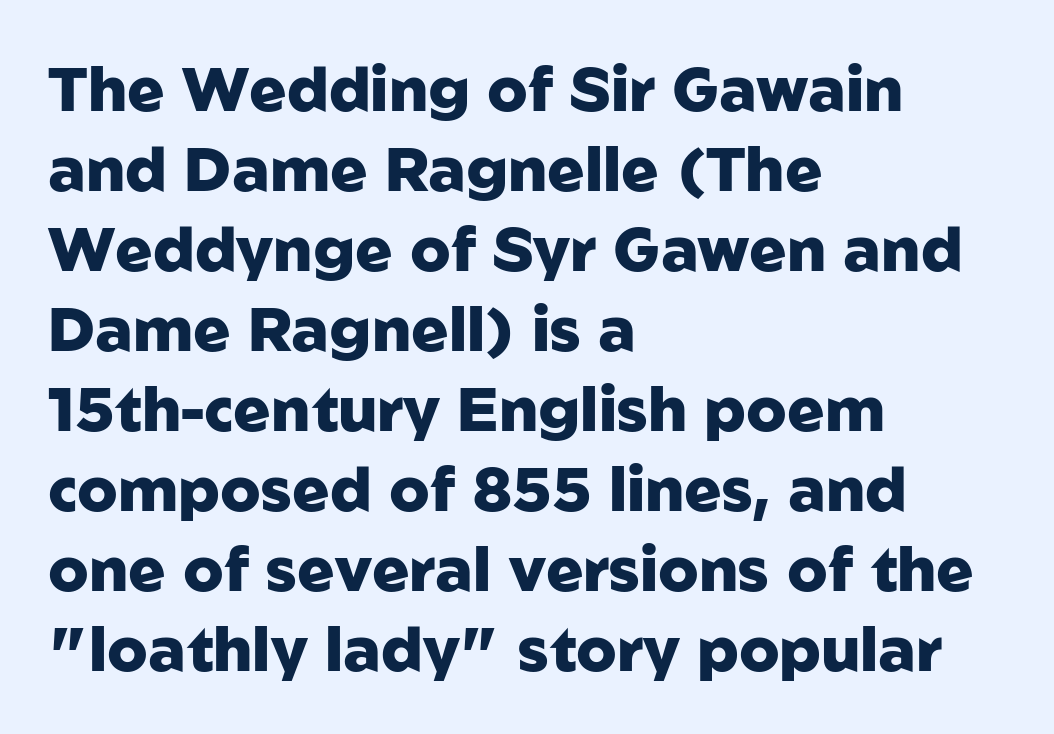
Whoever set this chose a conventional vertical rhythm. The gaps between neighbouring characters are ordinary and unremarkable. Which margin do the lines hug? The left one — the right edge is uneven. The face used here is a sans, in the tradition of grotesques and geometrics. Plain, unruled lines of type.
